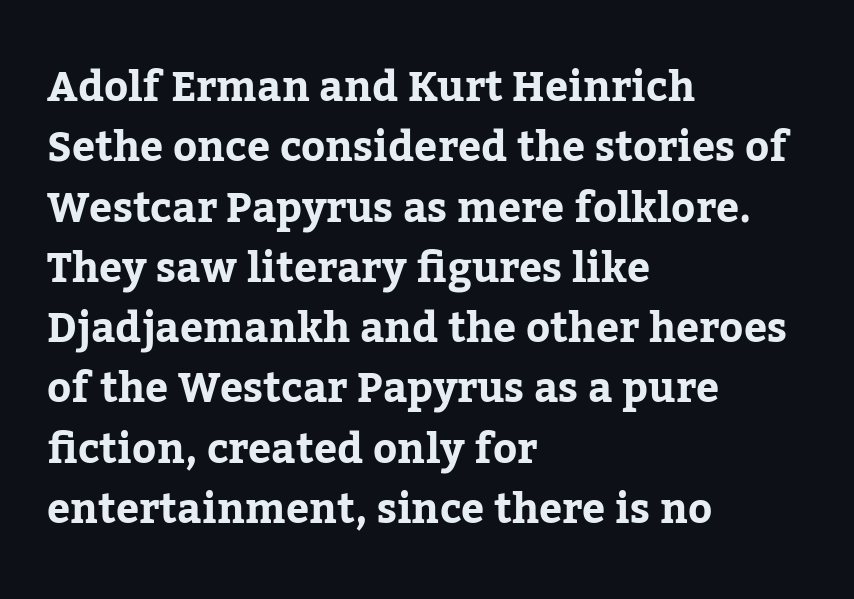
Every row of glyphs begins at an identical x-position on the left. Summary of vertical rhythm: regular, with standard interline spacing. Little horizontal feet cap the strokes, marking this as serif type. The type sits square on the baseline with zero lean. No word sits above an underline.
